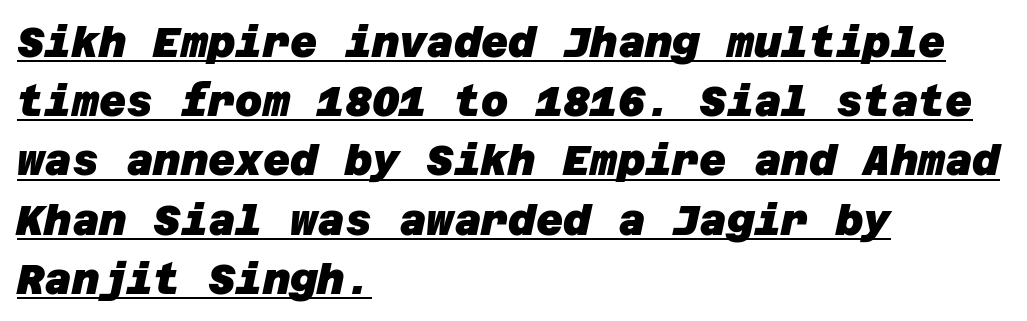
The image shows 42 px heavy sans-serif type; set left-aligned, normal line spacing (1.41x), normal letter spacing, underlined; low stroke contrast and a large x-height.
